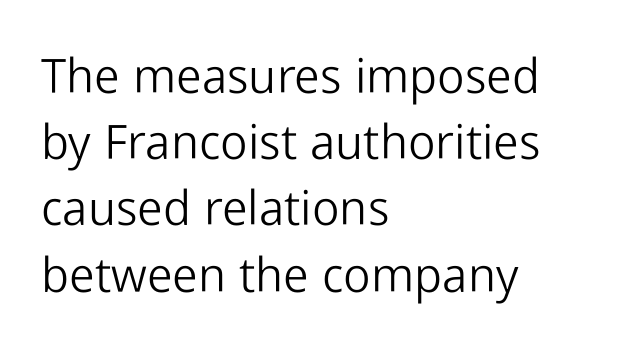
Q: Is the text bold? A: No.
Q: Is the text italic (slanted)? A: No, it is upright.
Q: Is the typeface a serif or a sans-serif typeface? A: Sans-serif.
Q: Is the text underlined? A: No.
Q: How is the paragraph aligned? A: Left-aligned.
Q: Is the spacing between letters normal or unusually wide? A: Normal.
Q: Is the spacing between lines tight, normal or loose? A: Normal.
Q: Width (condensed, normal, or wide)? A: Normal.
Q: Stroke contrast? A: Low.
Q: x-height? A: Medium.
Q: Monospaced? A: No.
